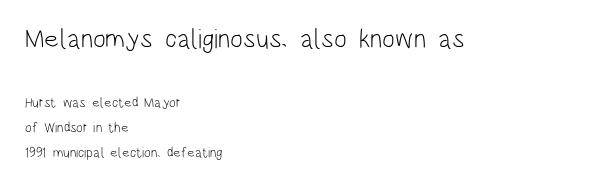
Which of the two is more prominent by size? The first, at the top. Underlining? Definitely not there. Nothing unusual about the tracking: characters are spaced as the font intends. The axis of the letterforms is exactly vertical.
